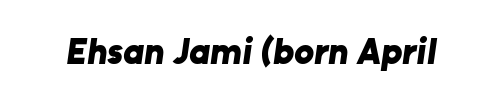
Is the type bold? Yes — the strokes are clearly thick and heavy. Short note: letters normally spaced. Note the varied advance widths — an 'i' is clearly narrower than an 'm'. Letterform terminals end flat and unadorned throughout the passage. Unmarked baselines from the first word to the last.
